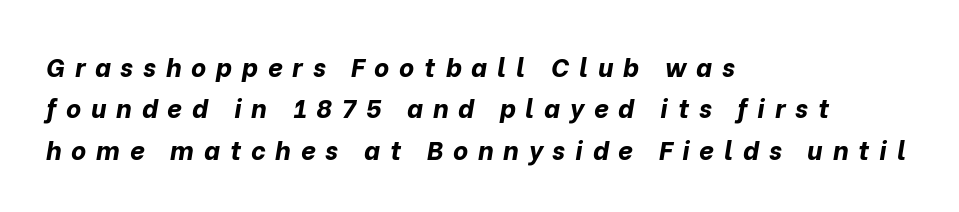
{"italic": "yes", "lean": "right", "slant_degrees": 10, "bold": "yes", "underline": "no", "align": "left", "line_spacing": "normal", "line_spacing_ratio": 1.59, "letter_spacing": "wide", "letter_spacing_em": 0.38, "glyph_px": 26}
